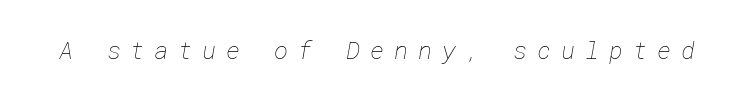
The image shows 24 px text type; set unusually wide letter spacing (+0.41 em), not underlined.
